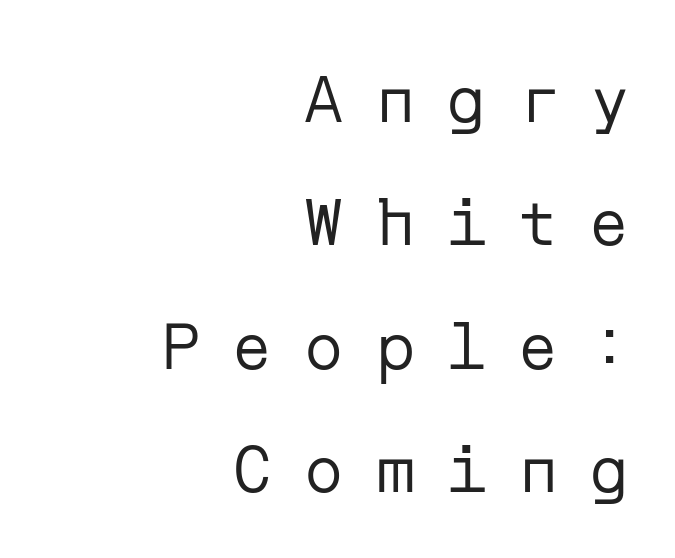
Q: Is the text bold? A: No.
Q: Is the text italic (slanted)? A: No, it is upright.
Q: Is the typeface a serif or a sans-serif typeface? A: Sans-serif.
Q: Is the text underlined? A: No.
Q: How is the paragraph aligned? A: Right-aligned.
Q: Is the spacing between letters normal or unusually wide? A: Unusually wide.
Q: Is the spacing between lines tight, normal or loose? A: Loose.
Q: Width (condensed, normal, or wide)? A: Normal.
Q: Stroke contrast? A: Low.
Q: x-height? A: Medium.
